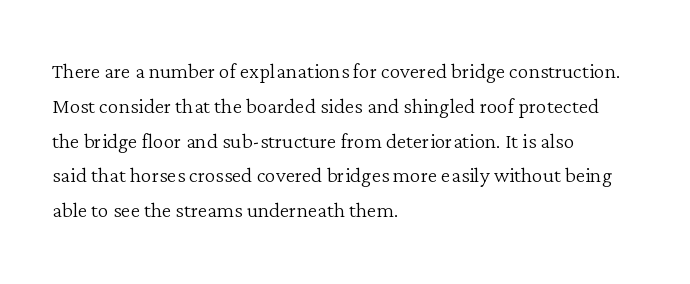
Q: Is the text bold? A: No.
Q: Is the text italic (slanted)? A: No, it is upright.
Q: Is the text underlined? A: No.
Q: How is the paragraph aligned? A: Left-aligned.
Q: Is the spacing between letters normal or unusually wide? A: Normal.
Q: Is the spacing between lines tight, normal or loose? A: Normal.
